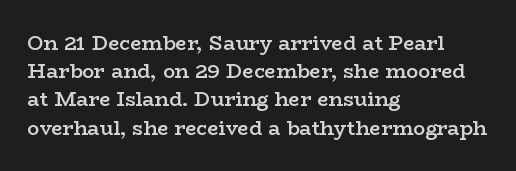
Q: Is the text bold? A: Semi-bold.
Q: Is the text italic (slanted)? A: No, it is upright.
Q: Is the text underlined? A: No.
Q: How is the paragraph aligned? A: Left-aligned.
Q: Is the spacing between letters normal or unusually wide? A: Normal.
Q: Is the spacing between lines tight, normal or loose? A: Normal.
